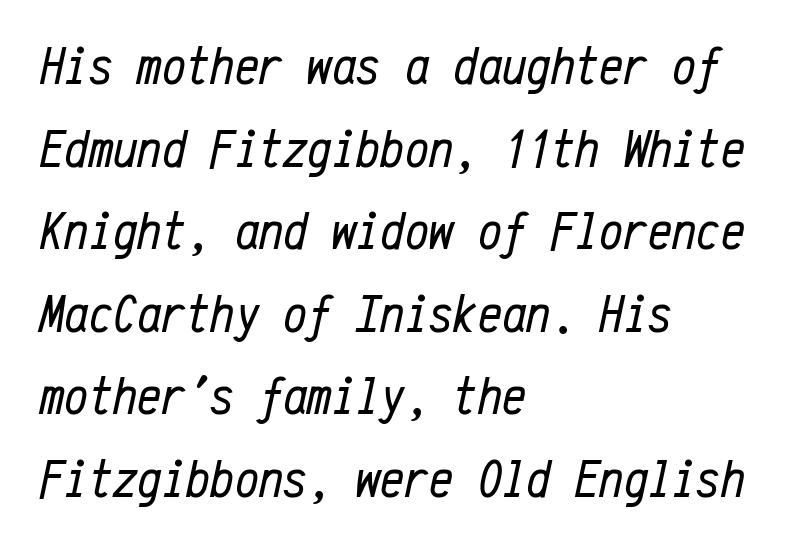
The image shows 54 px regular-weight, condensed type, italic (leaning right), monospaced; set left-aligned, normal line spacing (1.53x), normal letter spacing, not underlined; low stroke contrast and a medium x-height.
